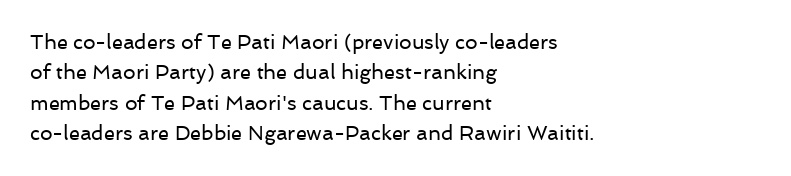
The image shows 20 px text type, upright; set left-aligned, normal line spacing (1.52x), normal letter spacing, not underlined.
